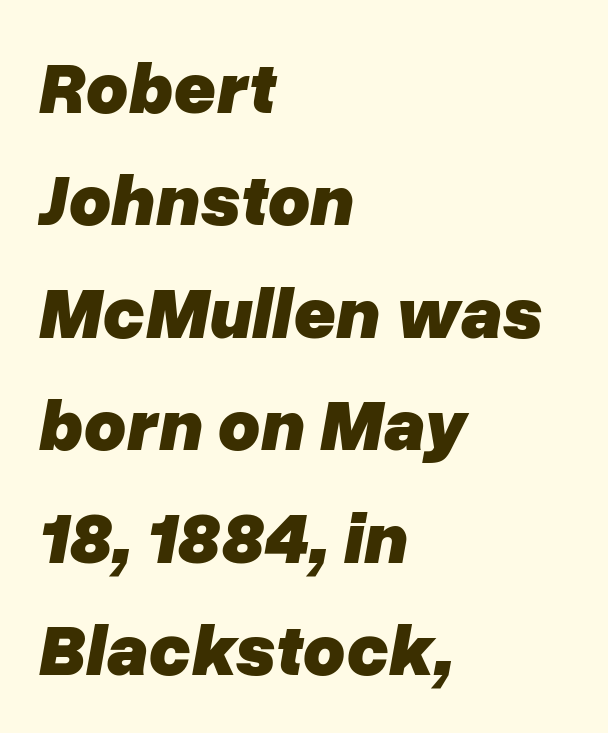
The image shows 73 px heavy type, italic (leaning right); set left-aligned, normal line spacing (1.54x), normal letter spacing, not underlined; low stroke contrast and a medium x-height.
